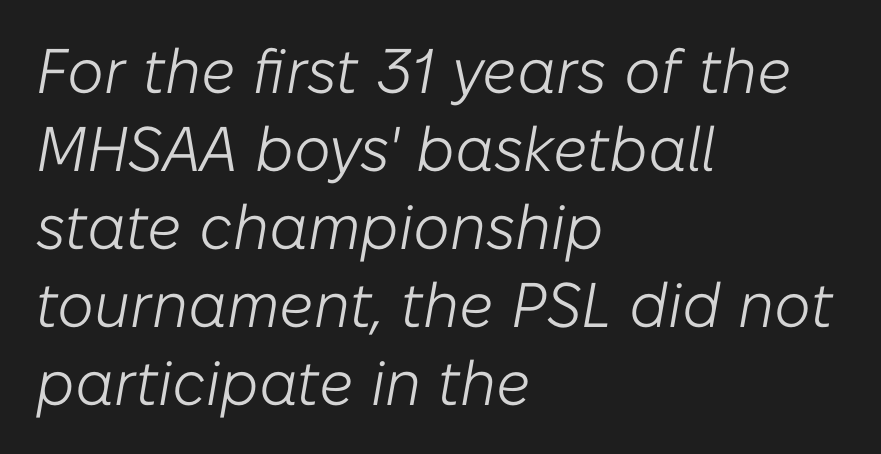
{"italic": "yes", "lean": "right", "slant_degrees": 10, "bold": "no", "weight": "light", "width": "normal", "stroke_contrast": "low", "x_height": "medium", "monospaced": "no", "underline": "no", "align": "left", "line_spacing_ratio": 1.24, "letter_spacing": "normal", "letter_spacing_em": 0.0, "glyph_px": 63}
